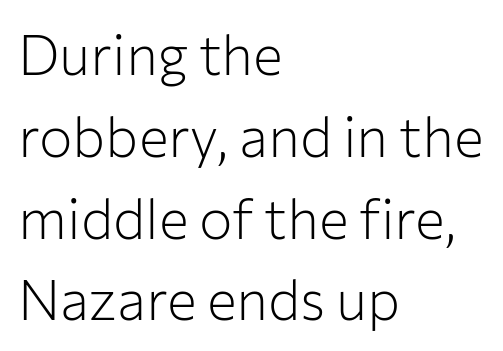
The letters look calm and open, with moderate or lighter stems. Rows of type keep a routine distance in the vertical direction. These lines are composed in type without serifs. Underline: absent.
